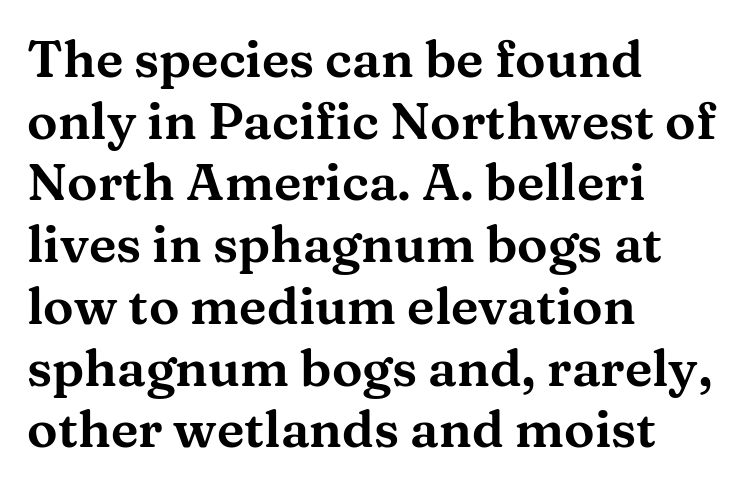
The image shows 51 px wide serif type, upright; set left-aligned, line spacing 1.21x, normal letter spacing, not underlined; medium stroke contrast and a medium x-height.
